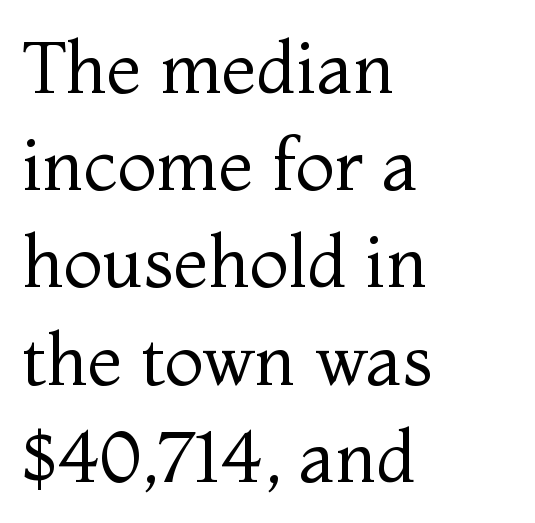
Q: Is the text bold? A: No.
Q: Is the text italic (slanted)? A: No, it is upright.
Q: Is the typeface a serif or a sans-serif typeface? A: Serif.
Q: Is the text underlined? A: No.
Q: How is the paragraph aligned? A: Left-aligned.
Q: Is the spacing between letters normal or unusually wide? A: Normal.
Q: Is the spacing between lines tight, normal or loose? A: Normal.
Q: Width (condensed, normal, or wide)? A: Normal.
Q: Stroke contrast? A: Medium.
Q: x-height? A: Medium.
Q: Monospaced? A: No.
